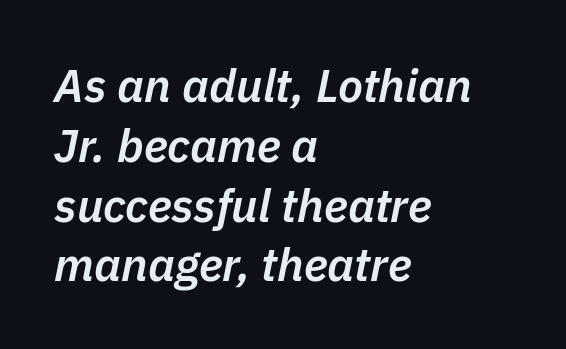
{"italic": "yes", "lean": "right", "slant_degrees": 11, "bold": "semi", "weight": "semibold", "width": "normal", "stroke_contrast": "low", "x_height": "medium", "monospaced": "no", "underline": "no", "align": "left", "line_spacing": "normal", "line_spacing_ratio": 1.3, "letter_spacing": "normal", "letter_spacing_em": 0.0, "glyph_px": 46}
